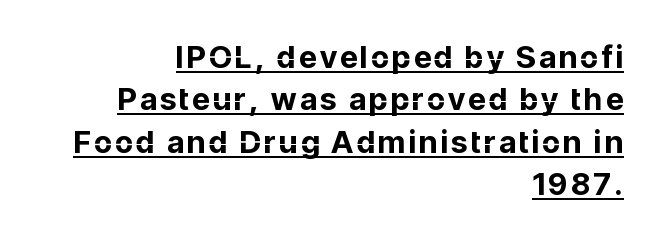
{"serif": "no", "italic": "no", "bold": "yes", "weight": "bold", "width": "normal", "stroke_contrast": "low", "x_height": "medium", "monospaced": "no", "underline": "yes", "align": "right", "line_spacing": "normal", "line_spacing_ratio": 1.37, "glyph_px": 31}
